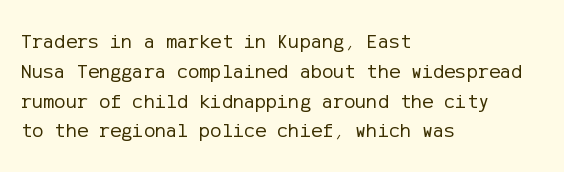
{"italic": "no", "bold": "no", "underline": "no", "align": "left", "line_spacing": "normal", "line_spacing_ratio": 1.42, "letter_spacing": "normal", "letter_spacing_em": 0.0, "glyph_px": 21}
